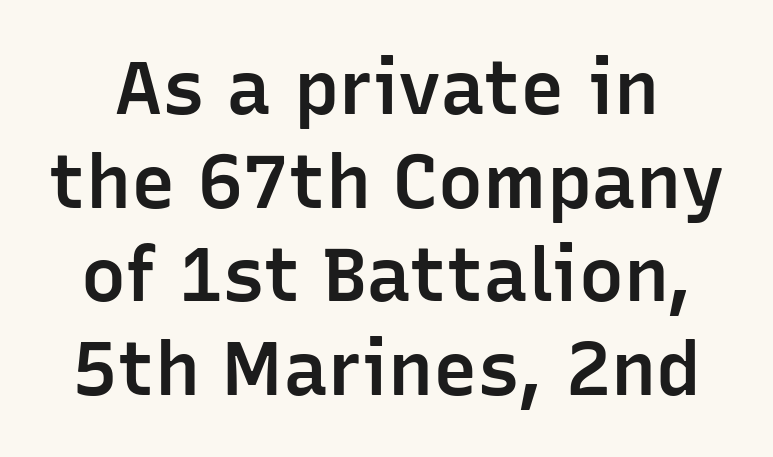
Nothing sits at the stroke ends, so this counts as sans-serif. The line-height multiplier appears to be the usual default. The baseline area is clear. The letterforms sit shoulder to shoulder at normal distance.
